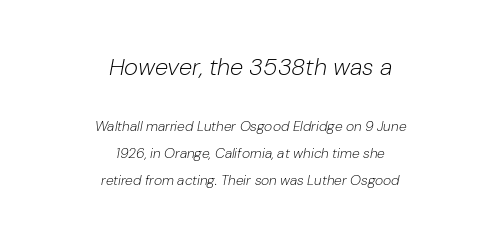
The image shows 24 px text type, italic (leaning right); set centered, loose line spacing (1.93x), normal letter spacing, not underlined; the first (top) block is 1.71x larger.
